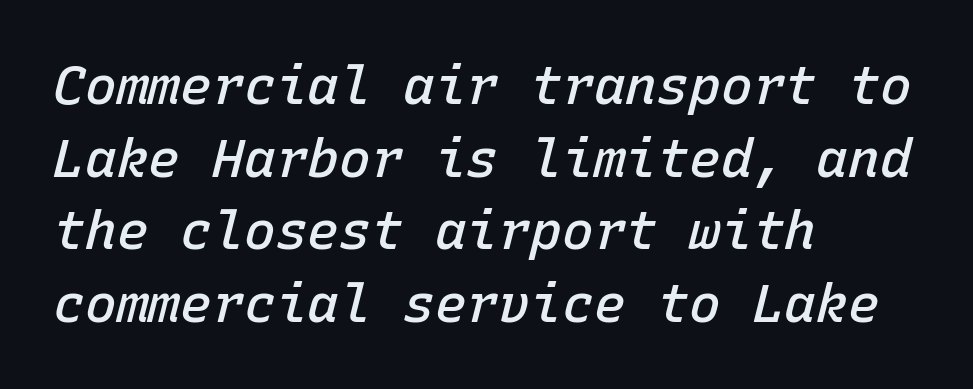
The image shows 53 px semibold type, italic (leaning right), monospaced; set left-aligned, normal line spacing (1.37x), normal letter spacing, not underlined; low stroke contrast and a medium x-height.
